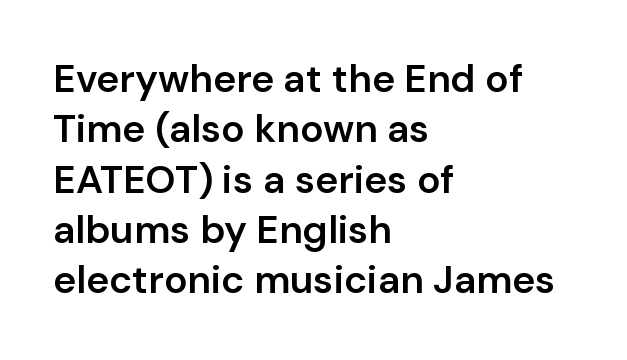
Q: Is the text bold? A: Semi-bold.
Q: Is the text italic (slanted)? A: No, it is upright.
Q: Is the typeface a serif or a sans-serif typeface? A: Sans-serif.
Q: Is the text underlined? A: No.
Q: How is the paragraph aligned? A: Left-aligned.
Q: Is the spacing between letters normal or unusually wide? A: Normal.
Q: Is the spacing between lines tight, normal or loose? A: Normal.
Q: Width (condensed, normal, or wide)? A: Normal.
Q: Stroke contrast? A: Low.
Q: x-height? A: Medium.
Q: Monospaced? A: No.
